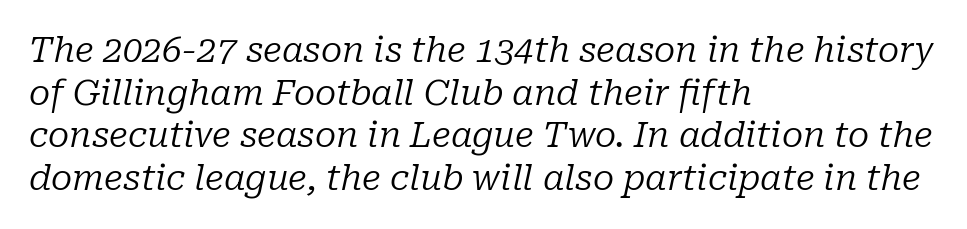
The image shows 35 px regular-weight serif type, italic (leaning right); set left-aligned, line spacing 1.22x, normal letter spacing, not underlined; low stroke contrast and a medium x-height.
